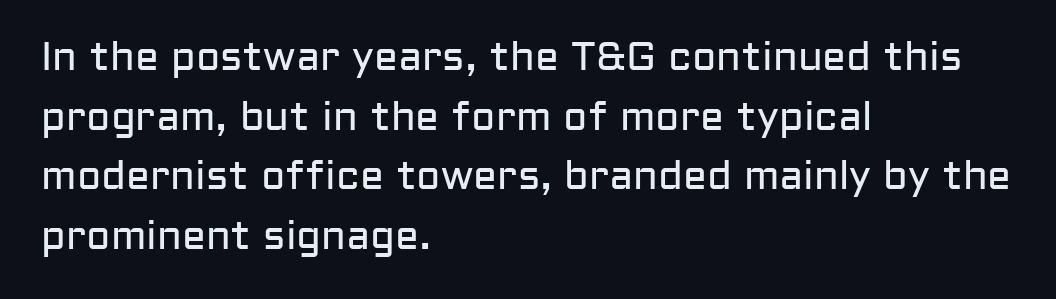
Grotesque or geometric, the face here clearly has no serifs. Does the copy run flush right? No — it runs flush left. Does the lettering tilt? It doesn't — this is upright. The line-height multiplier appears to be the usual default.
